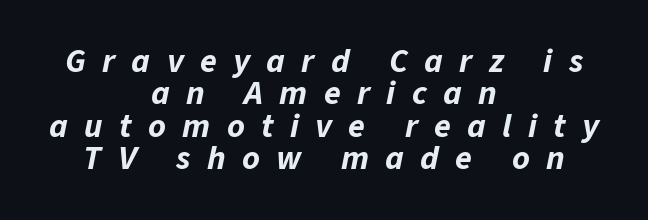
The type is letterspaced generously, with wide tracking. Quick note: underline off. In terms of leading, this rendering errs on the cramped side. The rag falls on both sides of this text block equally. Do the characters align in a grid? No, the font is proportional.
